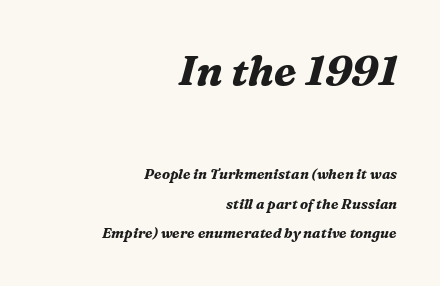
The image shows 42 px bold serif type, italic (leaning right); set right-aligned, loose line spacing (2.11x), normal letter spacing, not underlined; the first (top) block is 3.0x larger; medium stroke contrast and a medium x-height.
